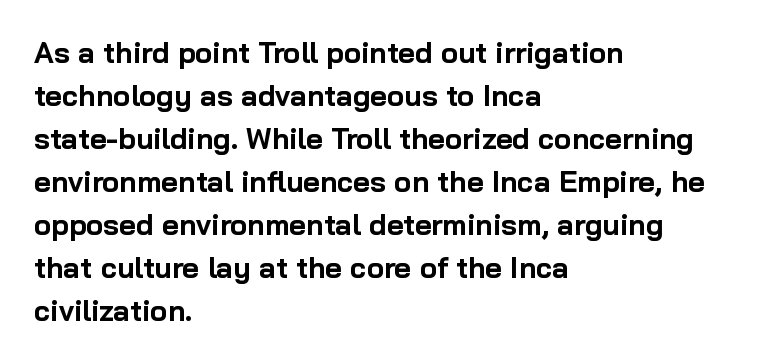
Q: Is the text bold? A: Yes.
Q: Is the text italic (slanted)? A: No, it is upright.
Q: Is the typeface a serif or a sans-serif typeface? A: Sans-serif.
Q: Is the text underlined? A: No.
Q: How is the paragraph aligned? A: Left-aligned.
Q: Is the spacing between letters normal or unusually wide? A: Normal.
Q: Is the spacing between lines tight, normal or loose? A: Normal.
Q: Width (condensed, normal, or wide)? A: Normal.
Q: Stroke contrast? A: Low.
Q: x-height? A: Medium.
Q: Monospaced? A: No.
